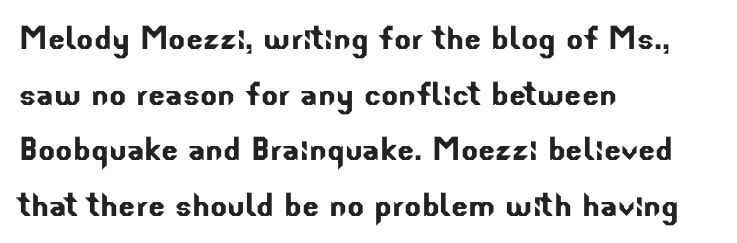
Quick note: interline space is typical. In CSS terms this would be text-align: left. Look at the tracking — it's just the regular setting, nothing added. The passage shown is typed in a proportional face where columns would drift.
